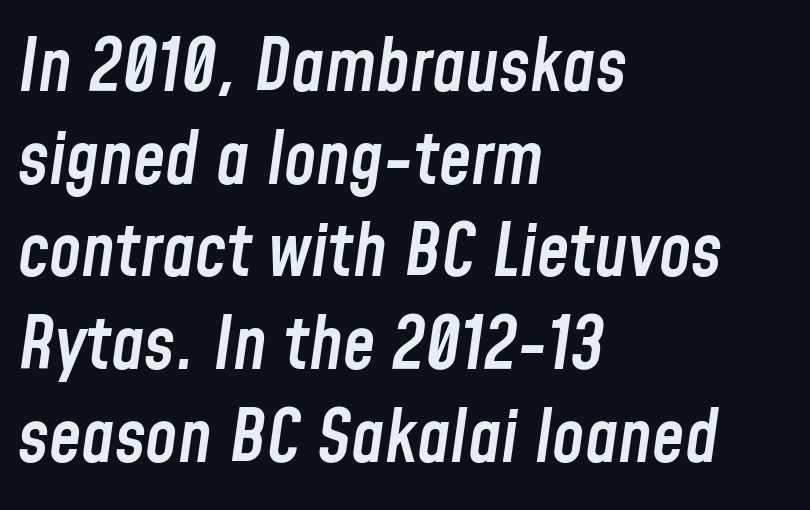
The image shows 73 px semibold, condensed type, italic (leaning right); set left-aligned, normal line spacing (1.27x), normal letter spacing, not underlined; low stroke contrast and a medium x-height.
